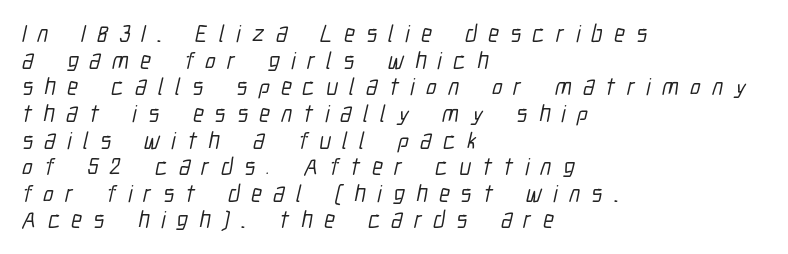
Q: Is the text underlined? A: No.
Q: How is the paragraph aligned? A: Left-aligned.
Q: Is the spacing between letters normal or unusually wide? A: Unusually wide.
Q: Is the spacing between lines tight, normal or loose? A: Tight.
